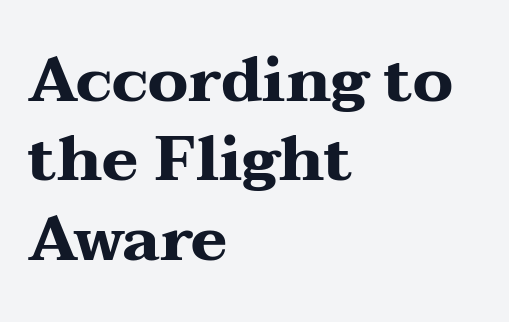
The image shows 62 px heavy, wide serif type, upright; set left-aligned, normal line spacing (1.28x), normal letter spacing, not underlined; medium stroke contrast and a medium x-height.
